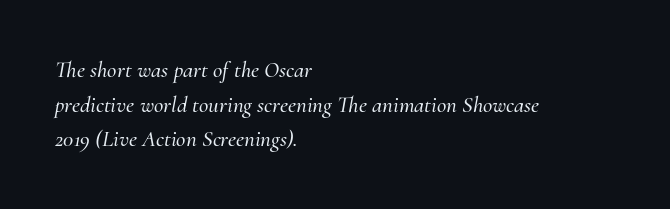
The block of text has a typical density, with ordinary space between rows. The passage is arranged the way most books set body copy — flush left. Look at the tracking — it's just the regular setting, nothing added. This sample uses an oblique cut, with every glyph tilted off the vertical.
